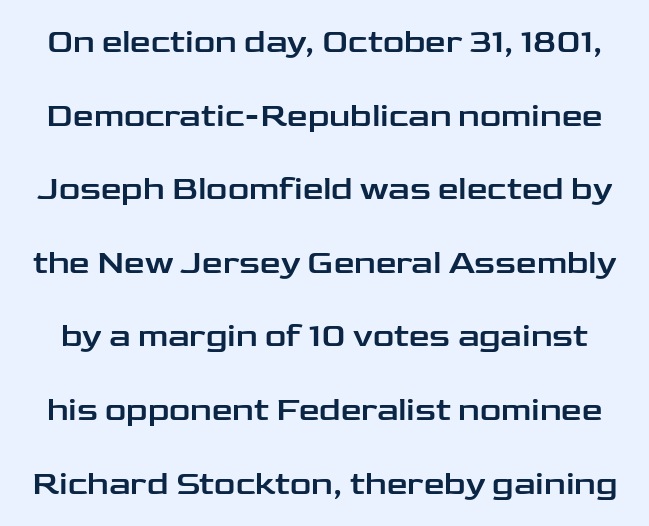
Q: Is the text italic (slanted)? A: No, it is upright.
Q: Is the typeface a serif or a sans-serif typeface? A: Sans-serif.
Q: Is the text underlined? A: No.
Q: Is the spacing between letters normal or unusually wide? A: Normal.
Q: Is the spacing between lines tight, normal or loose? A: Loose.
Q: Width (condensed, normal, or wide)? A: Wide.
Q: Stroke contrast? A: Low.
Q: x-height? A: Medium.
Q: Monospaced? A: No.
